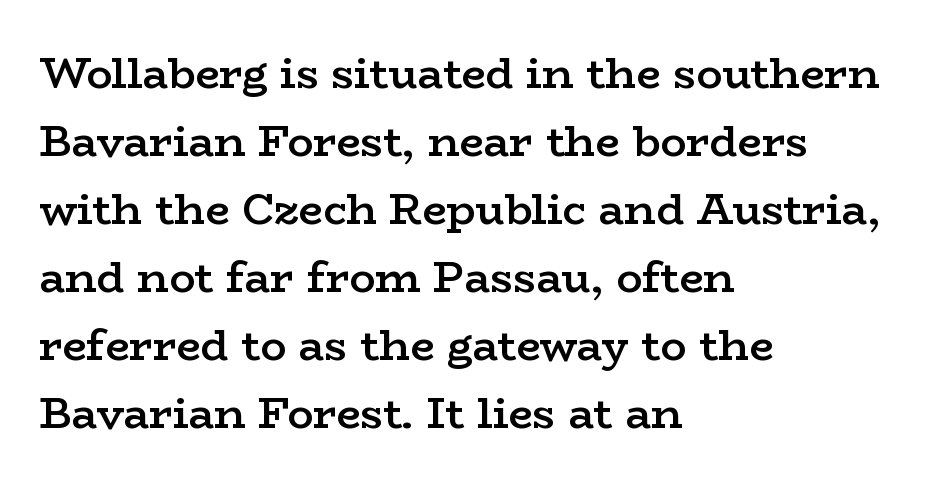
{"serif": "yes", "italic": "no", "bold": "semi", "weight": "semibold", "width": "wide", "stroke_contrast": "low", "x_height": "medium", "monospaced": "no", "underline": "no", "align": "left", "line_spacing": "normal", "line_spacing_ratio": 1.58, "letter_spacing": "normal", "letter_spacing_em": 0.0, "glyph_px": 43}
